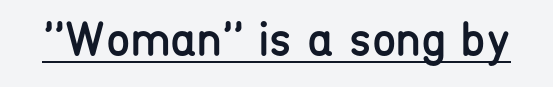
Q: Is the text bold? A: No.
Q: Is the text italic (slanted)? A: No, it is upright.
Q: Is the typeface a serif or a sans-serif typeface? A: Sans-serif.
Q: Is the text underlined? A: Yes.
Q: Is the spacing between letters normal or unusually wide? A: Normal.
Q: Width (condensed, normal, or wide)? A: Condensed.
Q: Stroke contrast? A: Low.
Q: x-height? A: Medium.
Q: Monospaced? A: No.
